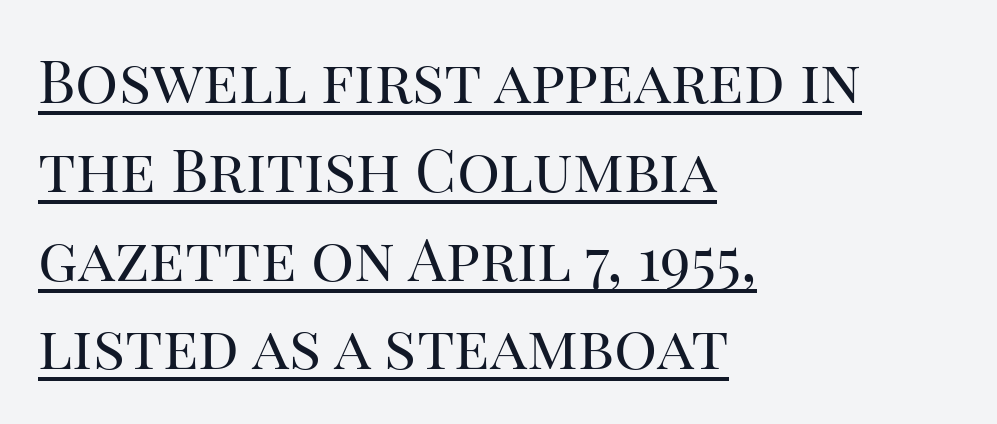
{"serif": "yes", "italic": "no", "bold": "no", "weight": "regular", "width": "normal", "stroke_contrast": "high", "x_height": "large", "monospaced": "no", "underline": "yes", "align": "left", "line_spacing": "normal", "line_spacing_ratio": 1.48, "letter_spacing": "normal", "letter_spacing_em": 0.0, "glyph_px": 60}
